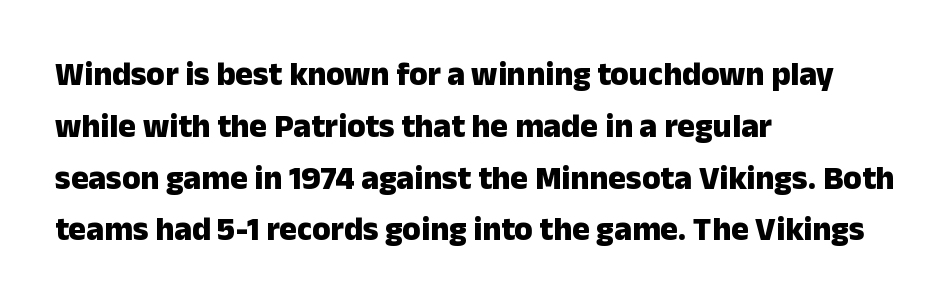
Notice how the stems are strictly vertical — no italics here. The rendering uses a moderate line-height, typical for paragraphs. Is the type bold? Yes — the strokes are clearly thick and heavy. The tracking reads as untouched default to a designer's eye. The strip under each line holds only bare page.
